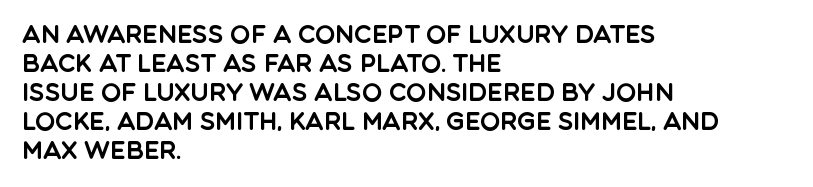
Q: Is the text italic (slanted)? A: No, it is upright.
Q: Is the text underlined? A: No.
Q: How is the paragraph aligned? A: Left-aligned.
Q: Is the spacing between letters normal or unusually wide? A: Normal.
